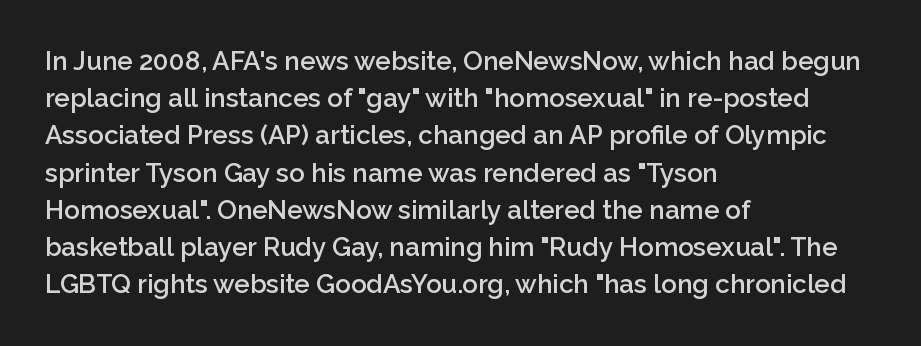
The image shows 26 px text type, upright; set left-aligned, normal line spacing (1.43x), normal letter spacing, not underlined.
